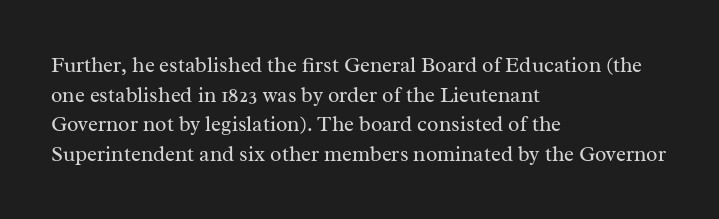
Quick note: underline off. Do the letters lean? They stand straight. The text block is weighted toward the left margin, trailing off unevenly rightward. This rendering leaves character spacing at its baseline value. Vertical spacing — default.
